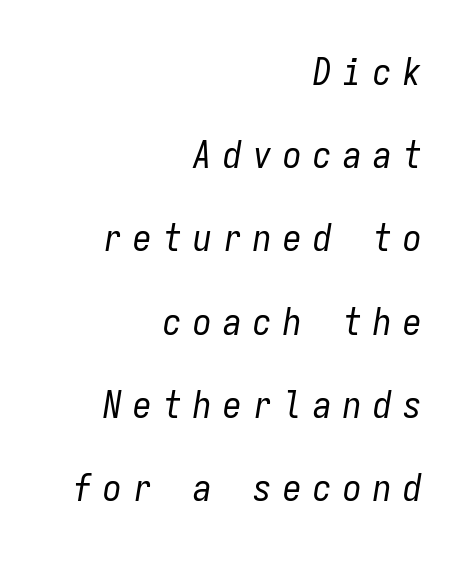
These lines stack with their right ends in a neat column. Check under the words: just untouched page. Weight: not bold — regular or lighter. Spacing verdict: monospaced, one width for all characters.
